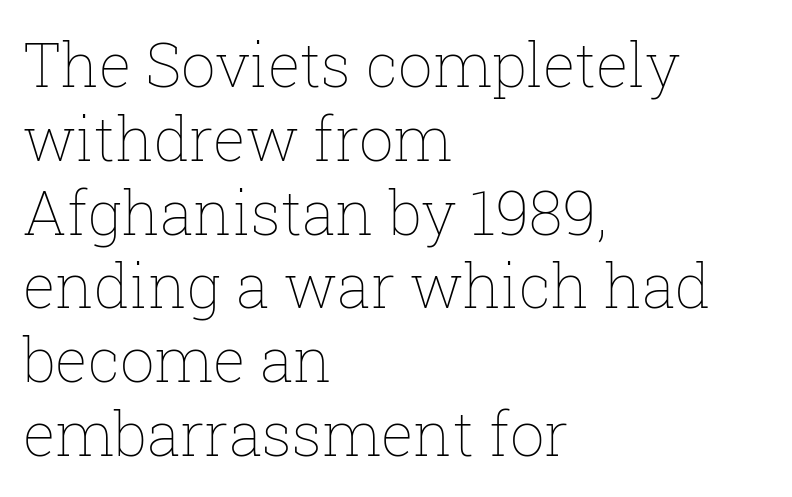
Q: Is the text bold? A: No.
Q: Is the text italic (slanted)? A: No, it is upright.
Q: Is the text underlined? A: No.
Q: How is the paragraph aligned? A: Left-aligned.
Q: Is the spacing between letters normal or unusually wide? A: Normal.
Q: Width (condensed, normal, or wide)? A: Normal.
Q: Stroke contrast? A: Low.
Q: x-height? A: Medium.
Q: Monospaced? A: No.
